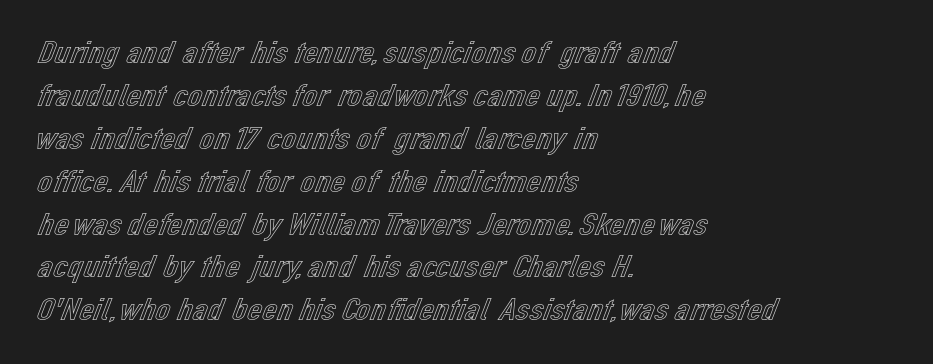
{"width": "normal", "x_height": "medium", "monospaced": "no", "underline": "no", "align": "left", "line_spacing": "normal", "line_spacing_ratio": 1.3, "letter_spacing": "normal", "letter_spacing_em": 0.0, "glyph_px": 33}
